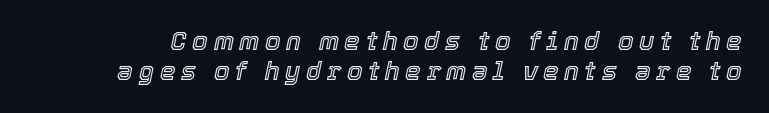
A typesetter would call this heavily tracked-out type. Italic: yes, the glyphs are oblique. The glyphs are unaccompanied by any horizontal stroke below them.
